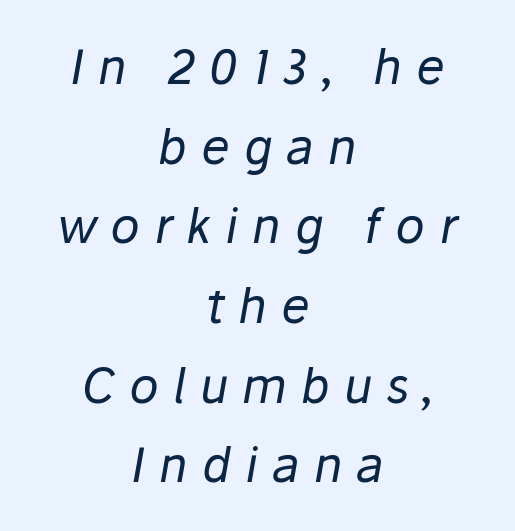
Note the varied advance widths — an 'i' is clearly narrower than an 'm'. Underline: absent. In terms of posture, this sample is oblique. The leading is moderate, giving the passage an even texture. The lines are quadded center.
